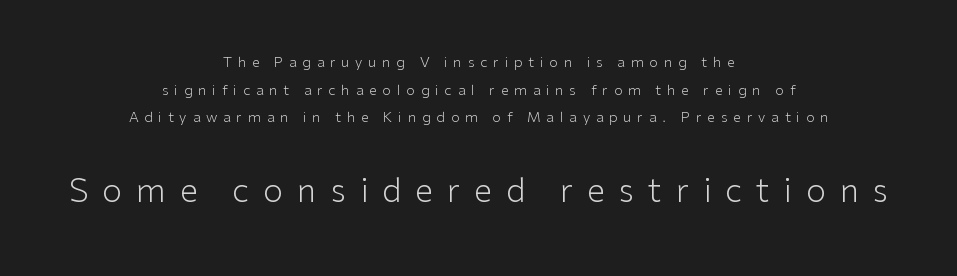
{"serif": "no", "italic": "no", "bold": "no", "weight": "light", "width": "normal", "stroke_contrast": "low", "x_height": "medium", "monospaced": "no", "underline": "no", "align": "center", "line_spacing": "loose", "line_spacing_ratio": 1.98, "letter_spacing": "wide", "letter_spacing_em": 0.42, "larger_block": "second", "size_ratio": 2.36, "glyph_px": 33}
